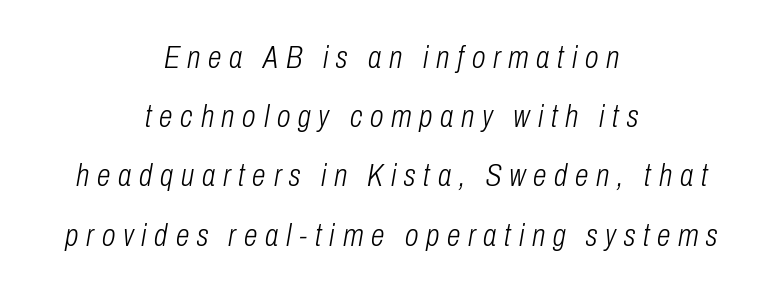
The image shows 31 px light, condensed type, italic (leaning right); set centered, loose line spacing (1.91x), unusually wide letter spacing (+0.25 em), not underlined; low stroke contrast and a medium x-height.
